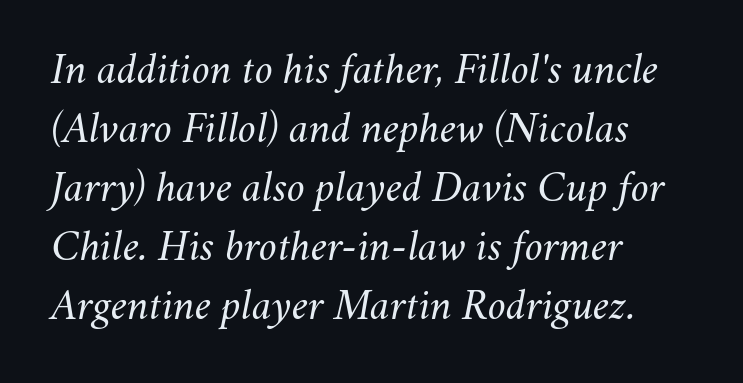
{"italic": "yes", "lean": "right", "slant_degrees": 11, "bold": "no", "weight": "regular", "width": "normal", "stroke_contrast": "medium", "x_height": "small", "monospaced": "no", "underline": "no", "align": "left", "line_spacing": "normal", "line_spacing_ratio": 1.34, "letter_spacing": "normal", "letter_spacing_em": 0.0, "glyph_px": 44}
